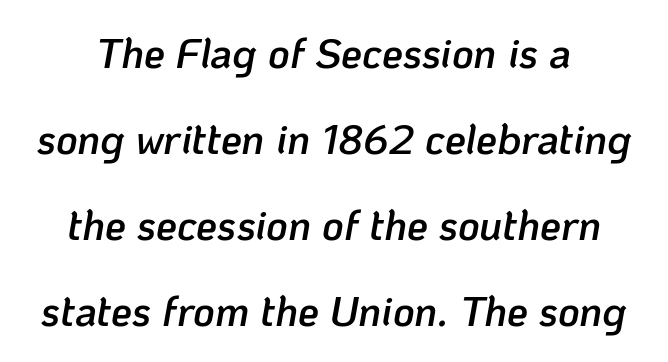
Q: Is the text bold? A: Semi-bold.
Q: Is the text italic (slanted)? A: Yes, it leans right by about 10 degrees.
Q: Is the text underlined? A: No.
Q: Is the spacing between letters normal or unusually wide? A: Normal.
Q: Is the spacing between lines tight, normal or loose? A: Loose.
Q: Width (condensed, normal, or wide)? A: Normal.
Q: Stroke contrast? A: Low.
Q: x-height? A: Medium.
Q: Monospaced? A: No.
